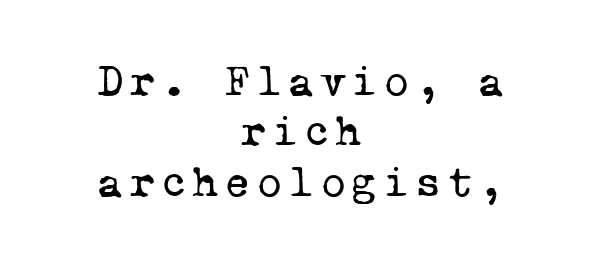
Where is the straight margin? There isn't one; the lines are centered. This is serif lettering, the kind often seen in printed books. Underlining? Definitely not there. Leading: reduced. Caption: face not bold, strokes unweighted.
